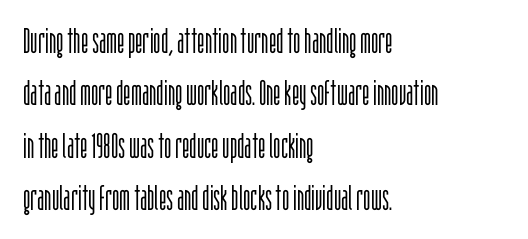
{"serif": "no", "italic": "no", "bold": "no", "weight": "light", "width": "condensed", "stroke_contrast": "low", "x_height": "large", "monospaced": "no", "underline": "no", "align": "left", "line_spacing": "normal", "line_spacing_ratio": 1.5, "letter_spacing": "normal", "letter_spacing_em": 0.0, "glyph_px": 35}
